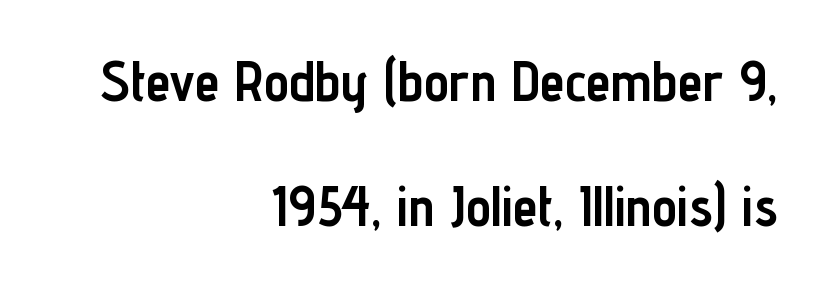
The image shows 56 px semibold, condensed sans-serif type, upright; set right-aligned, loose line spacing (2.23x), normal letter spacing, not underlined; low stroke contrast and a medium x-height.
